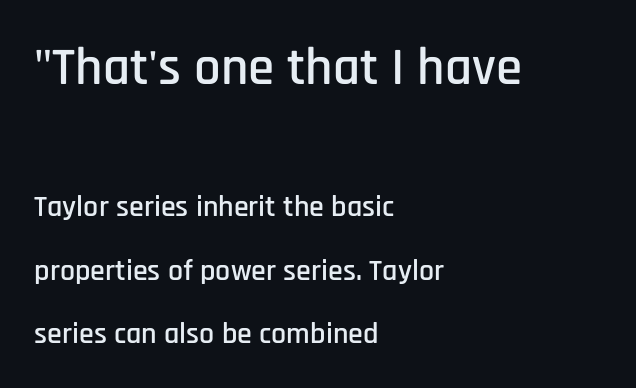
The image shows 53 px condensed sans-serif type, upright; set left-aligned, loose line spacing (2.11x), normal letter spacing, not underlined; the first (top) block is 1.77x larger; low stroke contrast and a large x-height.
